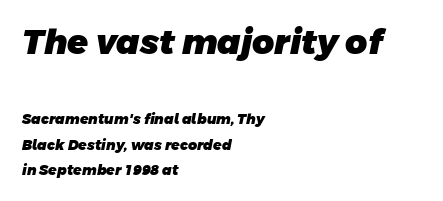
Q: Is the text bold? A: Yes.
Q: Is the typeface a serif or a sans-serif typeface? A: Sans-serif.
Q: Is the text underlined? A: No.
Q: How is the paragraph aligned? A: Left-aligned.
Q: Is the spacing between letters normal or unusually wide? A: Normal.
Q: Which block of text is set in a larger size, the first (top) or the second (bottom)? A: The first (top) one.
Q: Width (condensed, normal, or wide)? A: Normal.
Q: Stroke contrast? A: Low.
Q: x-height? A: Large.
Q: Monospaced? A: No.
